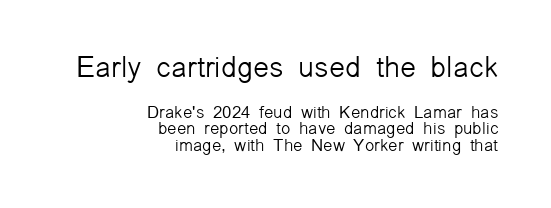
{"serif": "no", "italic": "no", "bold": "no", "weight": "light", "width": "normal", "stroke_contrast": "low", "x_height": "medium", "monospaced": "no", "underline": "no", "align": "right", "line_spacing": "tight", "line_spacing_ratio": 0.96, "letter_spacing": "normal", "letter_spacing_em": 0.0, "larger_block": "first", "size_ratio": 1.71, "glyph_px": 29}
